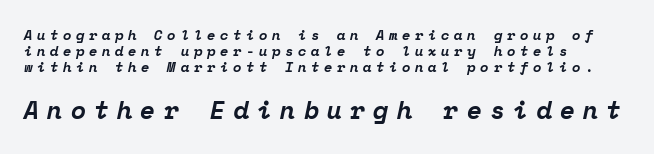
Letters rest on an invisible, unmarked baseline. Leftover space on each line is placed entirely after the last word. This is heavy type, rendered in bold. Notice how descenders almost collide with the ascenders below — that's tight leading.
